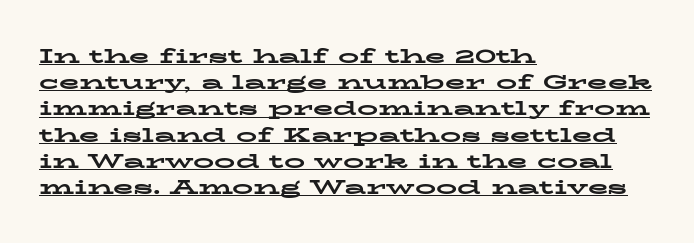
{"italic": "no", "bold": "yes", "underline": "yes", "align": "left", "line_spacing": "normal", "line_spacing_ratio": 1.25, "letter_spacing": "normal", "letter_spacing_em": 0.0, "glyph_px": 21}
